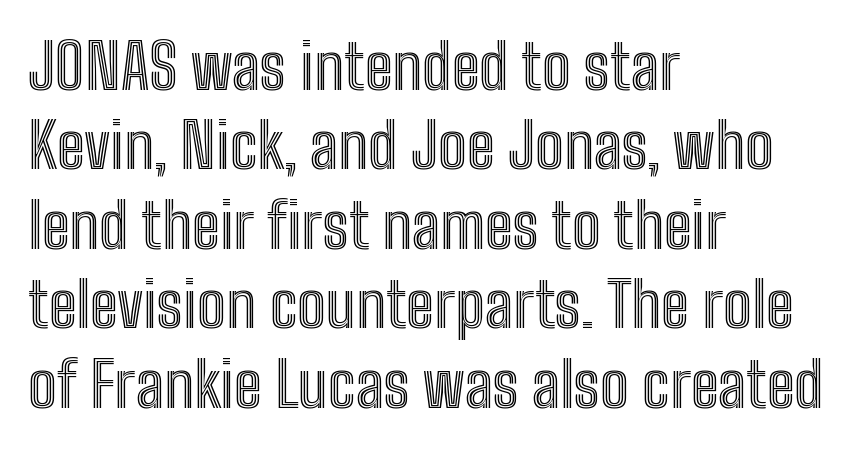
Q: Is the text italic (slanted)? A: No, it is upright.
Q: Is the text underlined? A: No.
Q: How is the paragraph aligned? A: Left-aligned.
Q: Is the spacing between letters normal or unusually wide? A: Normal.
Q: Is the spacing between lines tight, normal or loose? A: Normal.
Q: Width (condensed, normal, or wide)? A: Condensed.
Q: x-height? A: Medium.
Q: Monospaced? A: No.
